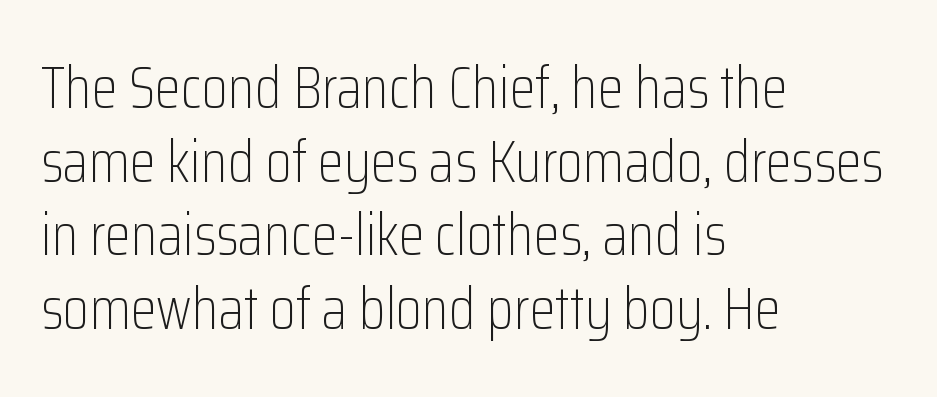
I'd call this a sans setting — the letters go barefoot. Short note: letters normally spaced. Rendered with straight, roman letterforms. How would I describe the line gaps? Plain and ordinary.
